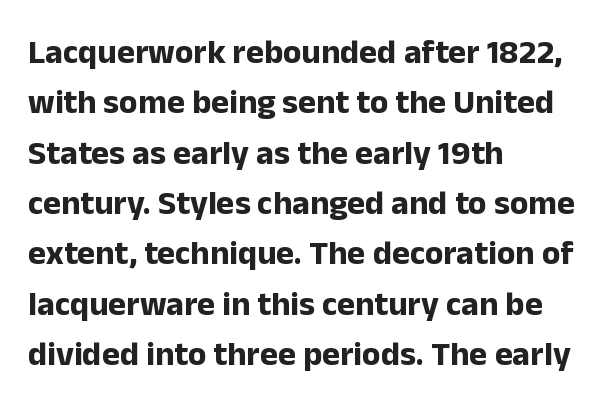
{"serif": "no", "italic": "no", "bold": "yes", "weight": "bold", "width": "normal", "stroke_contrast": "low", "x_height": "medium", "monospaced": "no", "underline": "no", "align": "left", "line_spacing": "normal", "line_spacing_ratio": 1.48, "letter_spacing": "normal", "letter_spacing_em": 0.0, "glyph_px": 34}
